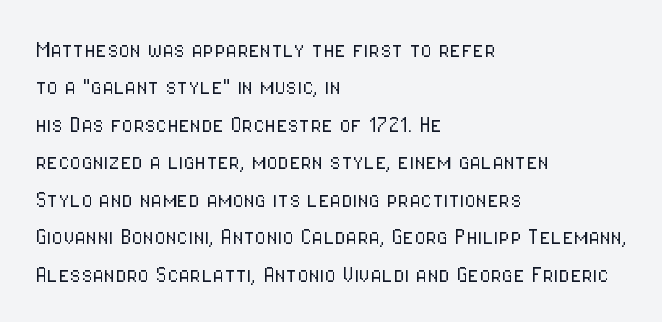
Q: Is the text bold? A: No.
Q: Is the text italic (slanted)? A: No, it is upright.
Q: Is the text underlined? A: No.
Q: How is the paragraph aligned? A: Left-aligned.
Q: Is the spacing between letters normal or unusually wide? A: Normal.
Q: Is the spacing between lines tight, normal or loose? A: Normal.
